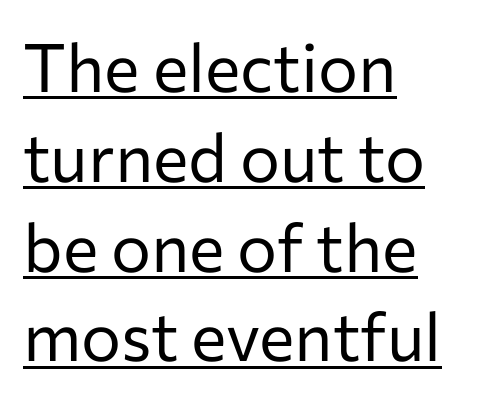
The image shows 67 px regular-weight sans-serif type, upright; set left-aligned, normal line spacing (1.34x), normal letter spacing, underlined; low stroke contrast and a medium x-height.
